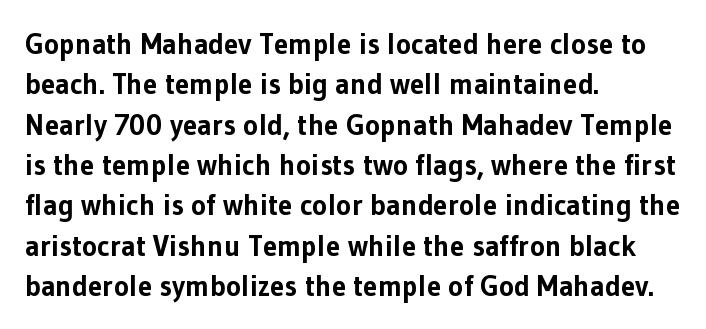
Q: Is the text bold? A: Yes.
Q: Is the text italic (slanted)? A: No, it is upright.
Q: Is the typeface a serif or a sans-serif typeface? A: Sans-serif.
Q: Is the text underlined? A: No.
Q: How is the paragraph aligned? A: Left-aligned.
Q: Is the spacing between letters normal or unusually wide? A: Normal.
Q: Is the spacing between lines tight, normal or loose? A: Normal.
Q: Width (condensed, normal, or wide)? A: Normal.
Q: Stroke contrast? A: Low.
Q: x-height? A: Medium.
Q: Monospaced? A: No.
